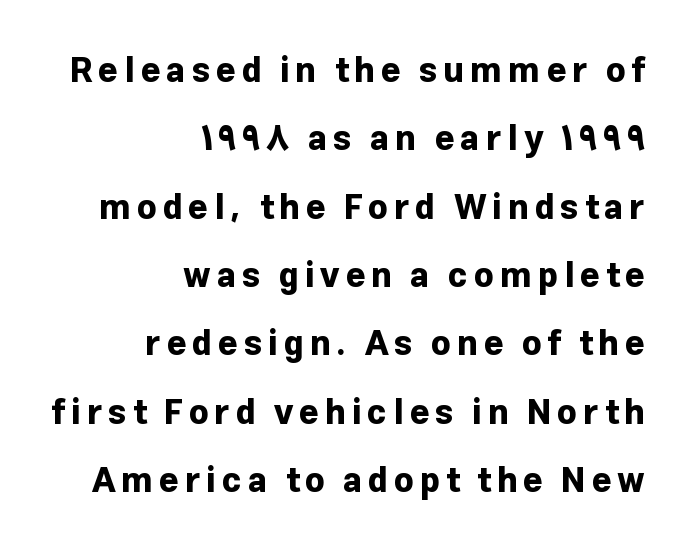
{"serif": "no", "italic": "no", "bold": "yes", "weight": "bold", "width": "normal", "stroke_contrast": "low", "x_height": "medium", "monospaced": "no", "underline": "no", "align": "right", "line_spacing": "loose", "line_spacing_ratio": 2.01, "glyph_px": 34}
